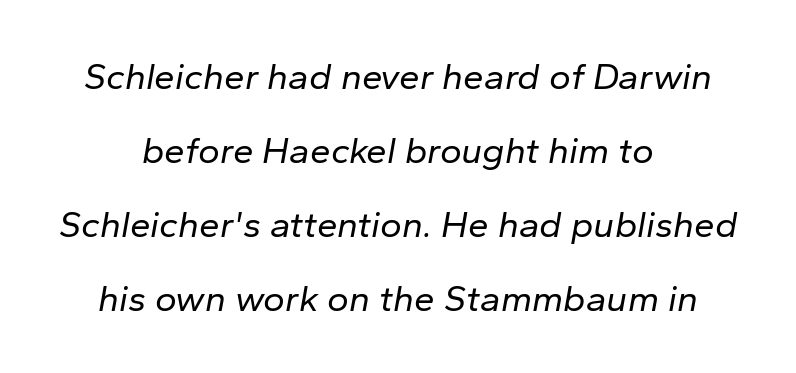
Weight: in the light-to-regular range. There is no visible air inserted between adjacent glyphs. Spacing verdict: proportional, widths tailored to each character. Would a proofreader flag this as italicized? Yes. Is there much room between lines? Yes — plenty of vertical air separates them. The zone under the glyphs is completely vacant.
